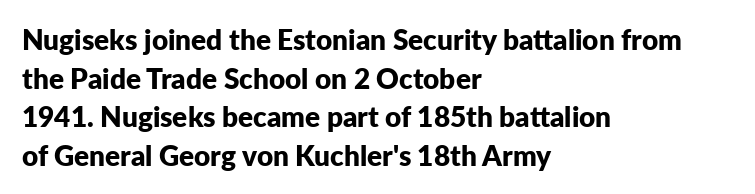
The image shows 28 px bold sans-serif type, upright; set left-aligned, normal line spacing (1.38x), normal letter spacing, not underlined; low stroke contrast and a medium x-height.
